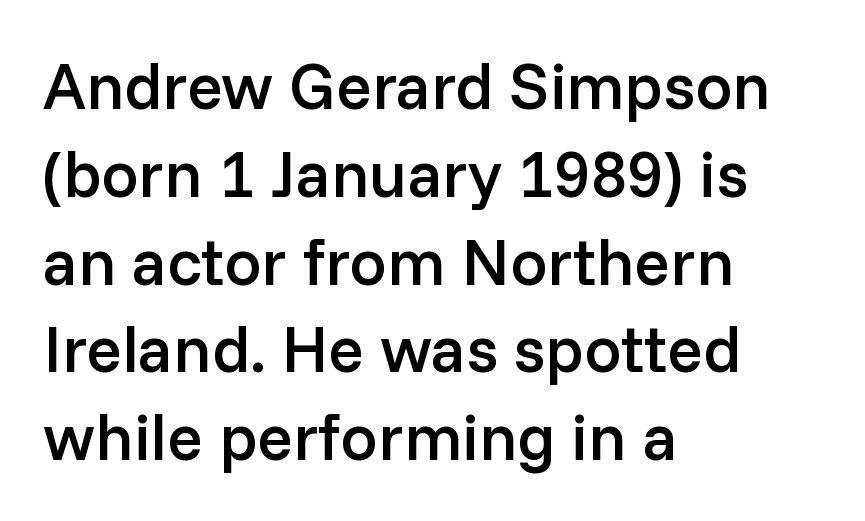
Q: Is the text bold? A: Semi-bold.
Q: Is the text italic (slanted)? A: No, it is upright.
Q: Is the typeface a serif or a sans-serif typeface? A: Sans-serif.
Q: Is the text underlined? A: No.
Q: How is the paragraph aligned? A: Left-aligned.
Q: Is the spacing between letters normal or unusually wide? A: Normal.
Q: Is the spacing between lines tight, normal or loose? A: Normal.
Q: Width (condensed, normal, or wide)? A: Normal.
Q: Stroke contrast? A: Low.
Q: x-height? A: Medium.
Q: Monospaced? A: No.
